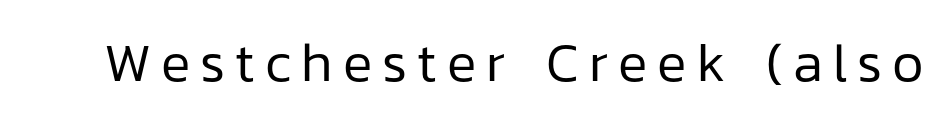
{"serif": "no", "italic": "no", "bold": "no", "weight": "regular", "width": "normal", "stroke_contrast": "low", "x_height": "medium", "monospaced": "no", "underline": "no", "glyph_px": 55}
